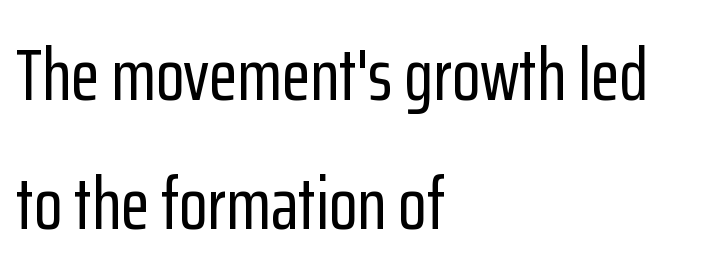
{"serif": "no", "italic": "no", "width": "condensed", "stroke_contrast": "low", "x_height": "medium", "monospaced": "no", "underline": "no", "align": "left", "line_spacing_ratio": 1.75, "letter_spacing": "normal", "letter_spacing_em": 0.0, "glyph_px": 74}
